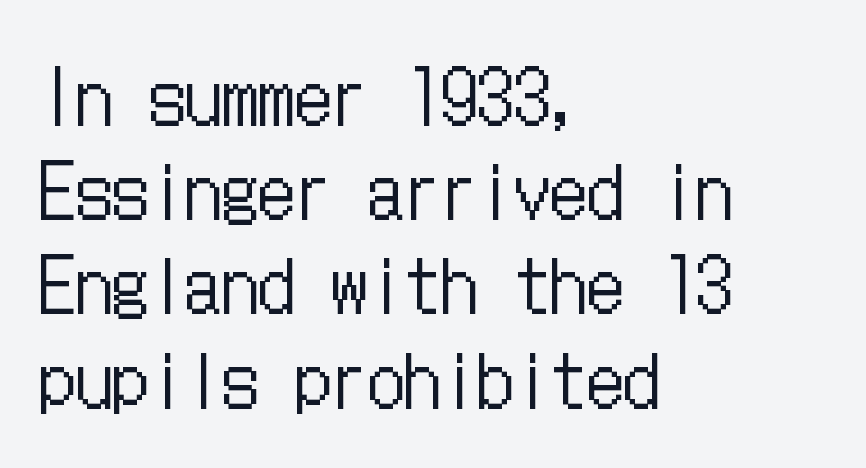
Q: Is the text bold? A: No.
Q: Is the text italic (slanted)? A: No, it is upright.
Q: Is the text underlined? A: No.
Q: How is the paragraph aligned? A: Left-aligned.
Q: Is the spacing between letters normal or unusually wide? A: Normal.
Q: Is the spacing between lines tight, normal or loose? A: Normal.
Q: Width (condensed, normal, or wide)? A: Condensed.
Q: Stroke contrast? A: Low.
Q: x-height? A: Medium.
